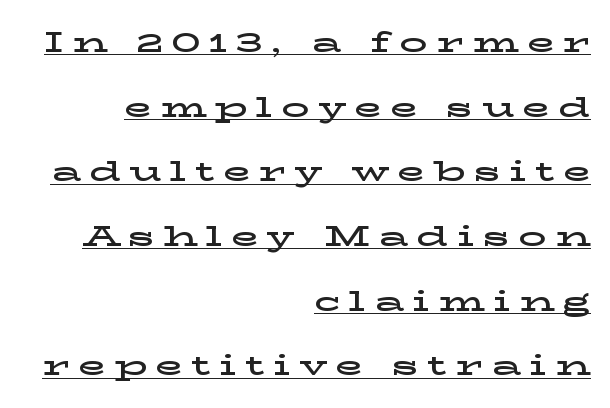
{"serif": "yes", "italic": "no", "width": "wide", "stroke_contrast": "low", "x_height": "medium", "monospaced": "no", "underline": "yes", "align": "right", "line_spacing": "loose", "line_spacing_ratio": 2.31, "letter_spacing": "wide", "letter_spacing_em": 0.3, "glyph_px": 28}
